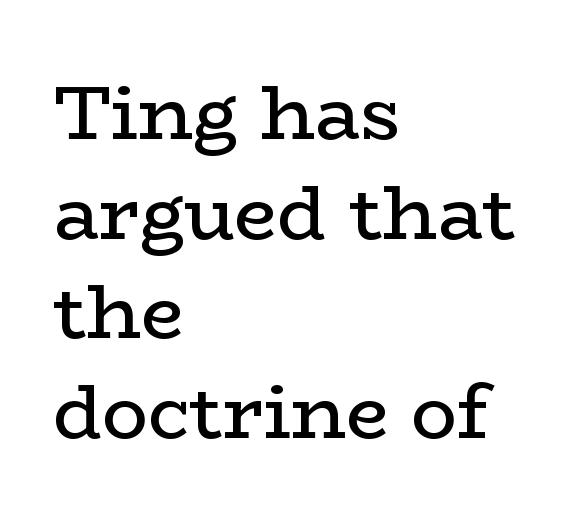
Think of a printed novel: that variable character pitch is what you see here. Decoration check: the copy has no underline. Observe the serifs anchoring each vertical stroke in this sample. The weight tops out at a normal text grade.
